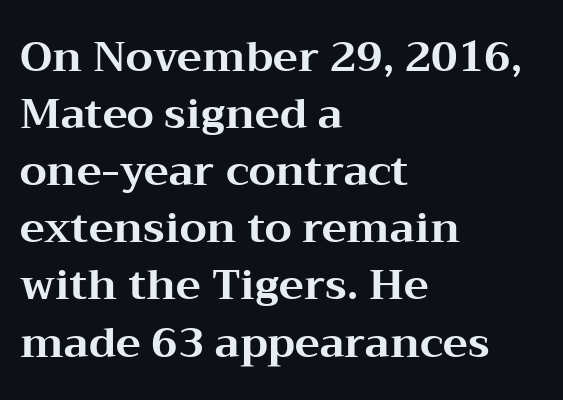
This is heavy type, rendered in bold. Vertical strokes here are truly vertical. The horizontal fit of the characters is conventional and even. Summary of vertical rhythm: regular, with standard interline spacing.
